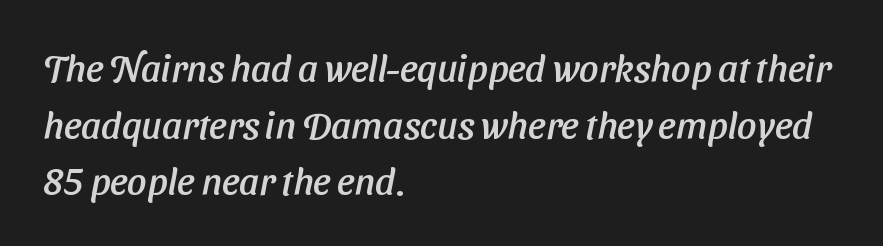
{"serif": "no", "width": "normal", "stroke_contrast": "low", "x_height": "medium", "monospaced": "no", "underline": "no", "align": "left", "line_spacing": "normal", "line_spacing_ratio": 1.49, "letter_spacing": "normal", "letter_spacing_em": 0.0, "glyph_px": 38}
